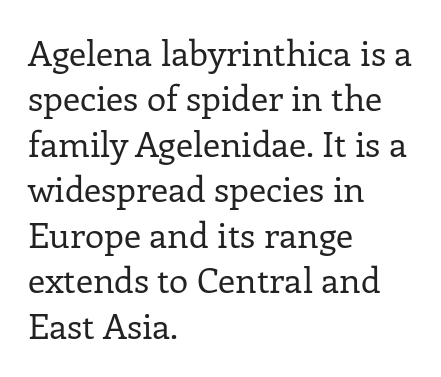
{"serif": "yes", "italic": "no", "bold": "no", "weight": "regular", "width": "normal", "stroke_contrast": "low", "x_height": "medium", "monospaced": "no", "underline": "no", "align": "left", "line_spacing": "normal", "line_spacing_ratio": 1.3, "letter_spacing": "normal", "letter_spacing_em": 0.0, "glyph_px": 35}
